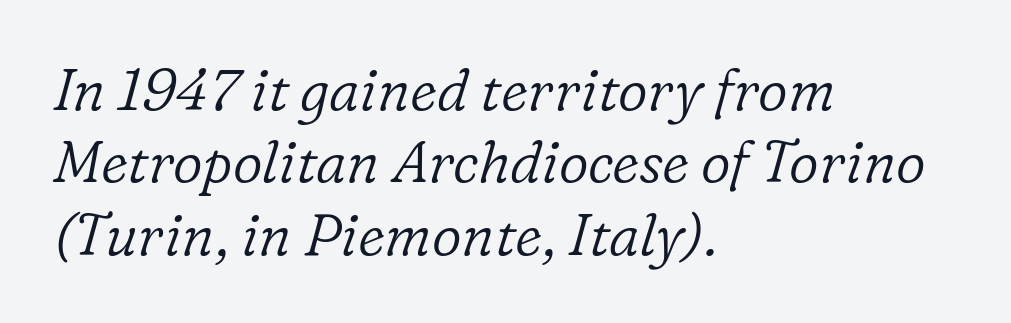
The image shows 58 px light serif type, italic (leaning right); set left-aligned, normal line spacing (1.25x), normal letter spacing, not underlined; low stroke contrast and a medium x-height.
